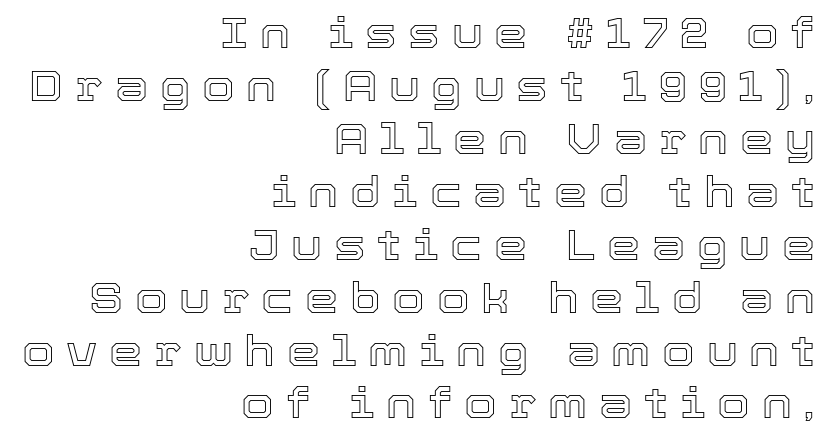
{"italic": "no", "width": "normal", "x_height": "medium", "monospaced": "no", "underline": "no", "align": "right", "line_spacing": "normal", "line_spacing_ratio": 1.26, "letter_spacing": "wide", "letter_spacing_em": 0.28, "glyph_px": 42}
